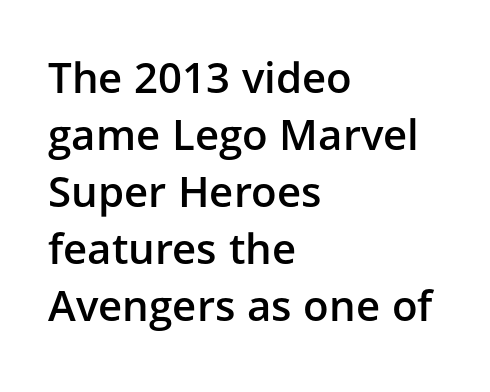
The image shows 42 px semibold sans-serif type, upright; set left-aligned, normal line spacing (1.36x), normal letter spacing, not underlined; low stroke contrast and a medium x-height.
